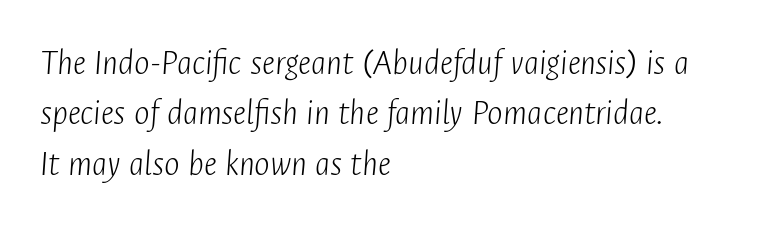
Q: Is the text bold? A: No.
Q: Is the text italic (slanted)? A: Yes, it leans right by about 4 degrees.
Q: Is the text underlined? A: No.
Q: How is the paragraph aligned? A: Left-aligned.
Q: Is the spacing between letters normal or unusually wide? A: Normal.
Q: Is the spacing between lines tight, normal or loose? A: Normal.
Q: Width (condensed, normal, or wide)? A: Condensed.
Q: Stroke contrast? A: Low.
Q: x-height? A: Medium.
Q: Monospaced? A: No.
